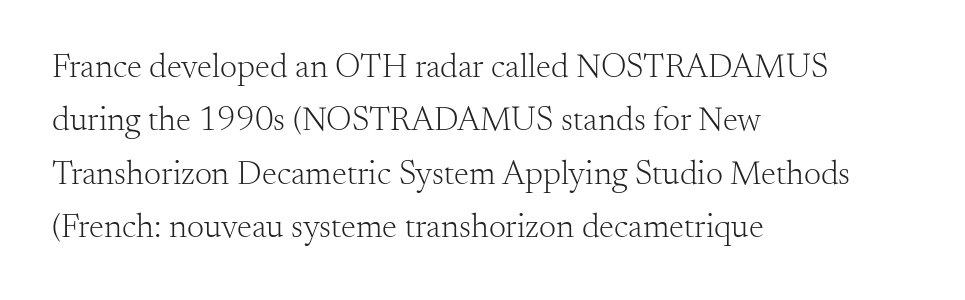
Q: Is the text bold? A: No.
Q: Is the text italic (slanted)? A: No, it is upright.
Q: Is the typeface a serif or a sans-serif typeface? A: Serif.
Q: Is the text underlined? A: No.
Q: How is the paragraph aligned? A: Left-aligned.
Q: Is the spacing between letters normal or unusually wide? A: Normal.
Q: Is the spacing between lines tight, normal or loose? A: Normal.
Q: Width (condensed, normal, or wide)? A: Normal.
Q: Stroke contrast? A: Medium.
Q: x-height? A: Small.
Q: Monospaced? A: No.
